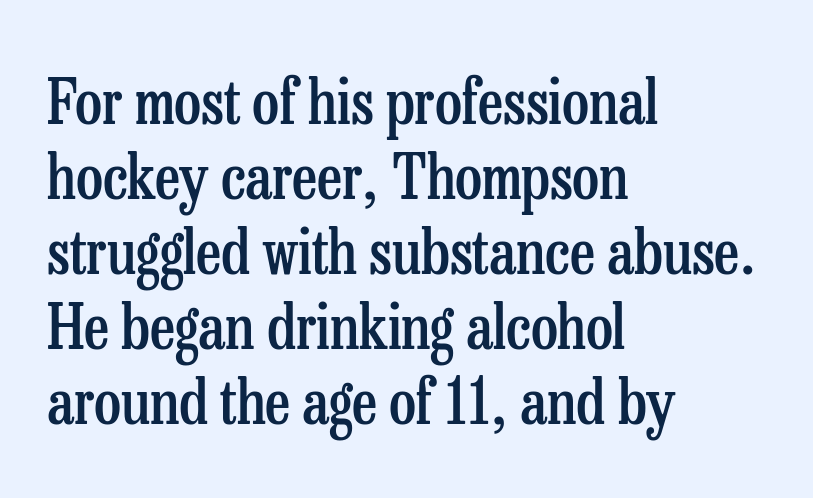
Q: Is the text bold? A: Semi-bold.
Q: Is the text italic (slanted)? A: No, it is upright.
Q: Is the typeface a serif or a sans-serif typeface? A: Serif.
Q: Is the text underlined? A: No.
Q: How is the paragraph aligned? A: Left-aligned.
Q: Is the spacing between letters normal or unusually wide? A: Normal.
Q: Width (condensed, normal, or wide)? A: Condensed.
Q: Stroke contrast? A: Low.
Q: x-height? A: Medium.
Q: Monospaced? A: No.
